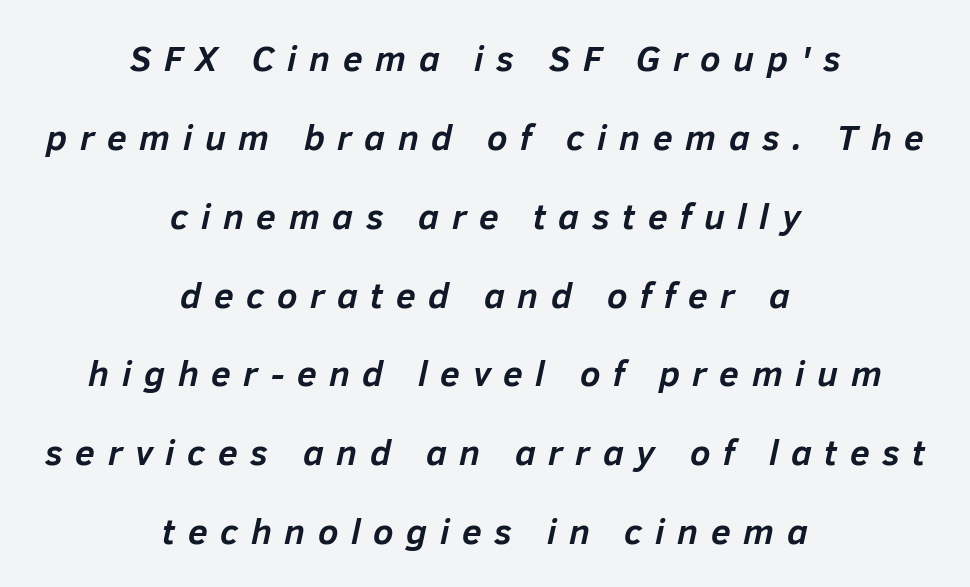
What's the leading like? Stretched, with rows far apart. These lines are rendered in a variable-pitch font. It's the slanting kind of type. If you folded the block vertically in half, each line would mirror itself in length. Weight: bold.
